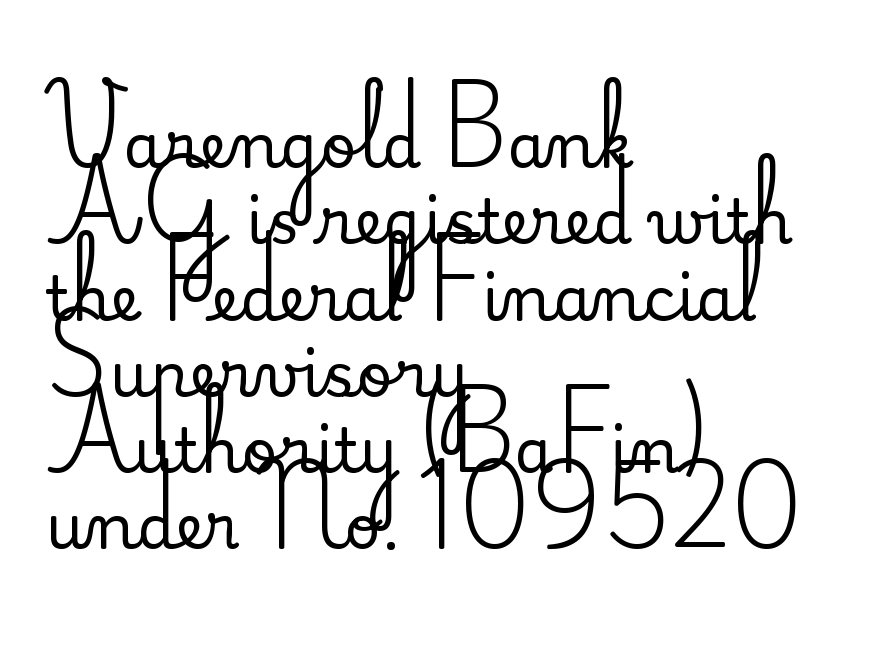
Q: Is the text italic (slanted)? A: No, it is upright.
Q: Is the typeface a serif or a sans-serif typeface? A: Serif.
Q: Is the text underlined? A: No.
Q: How is the paragraph aligned? A: Left-aligned.
Q: Is the spacing between letters normal or unusually wide? A: Normal.
Q: Width (condensed, normal, or wide)? A: Normal.
Q: Stroke contrast? A: Medium.
Q: x-height? A: Small.
Q: Monospaced? A: No.
